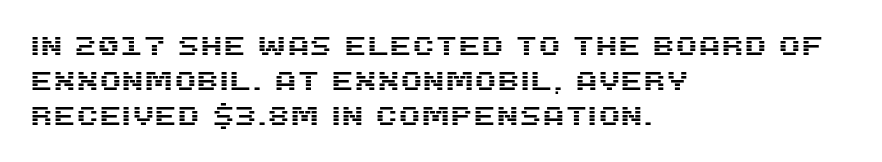
Upright lettering throughout. A classic flush-left, rag-right setting is used for this passage. Underlining? Definitely not there. The passage shown stacks its lines at a standard gap. The letterforms sit shoulder to shoulder at normal distance.
